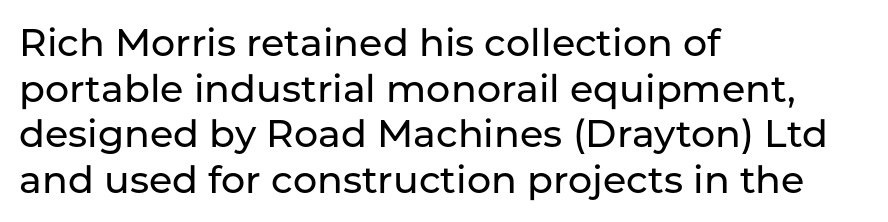
The image shows 38 px sans-serif type, upright; set left-aligned, line spacing 1.2x, normal letter spacing, not underlined; low stroke contrast and a medium x-height.
